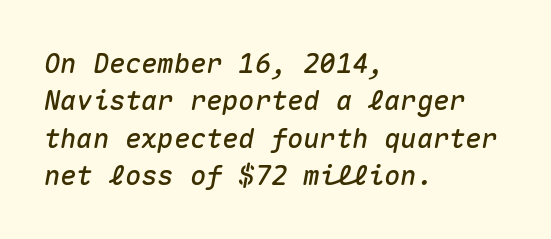
Honestly, the row spacing looks completely unremarkable. The whole block is typeset with a tilt. Lines of text with bare space underneath. The rendering keeps characters at their native spacing. The ragged edge is on the right, which tells us the setting is flush left.
